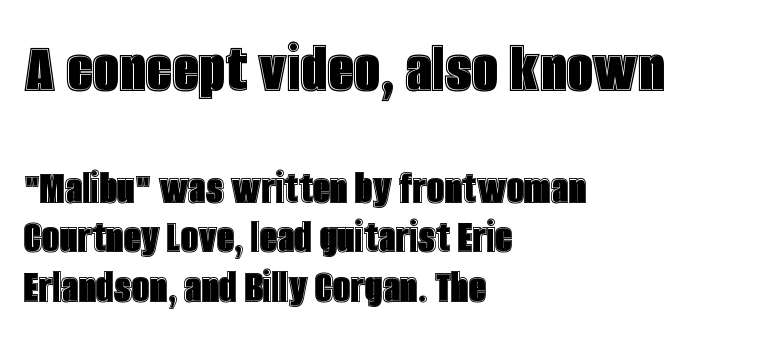
Of the two passages, the one on top uses the larger point size. Leading: reduced. Between one letter and the next there's only the usual sliver of space. Vertical strokes here are truly vertical. A typesetter would call this proportional, since set widths differ per character.
